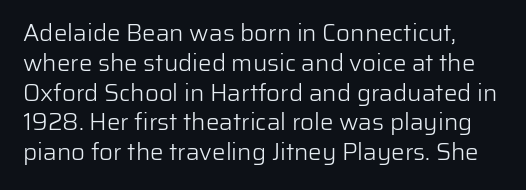
The image shows 24 px text type, upright; set line spacing 1.24x, normal letter spacing, not underlined.
